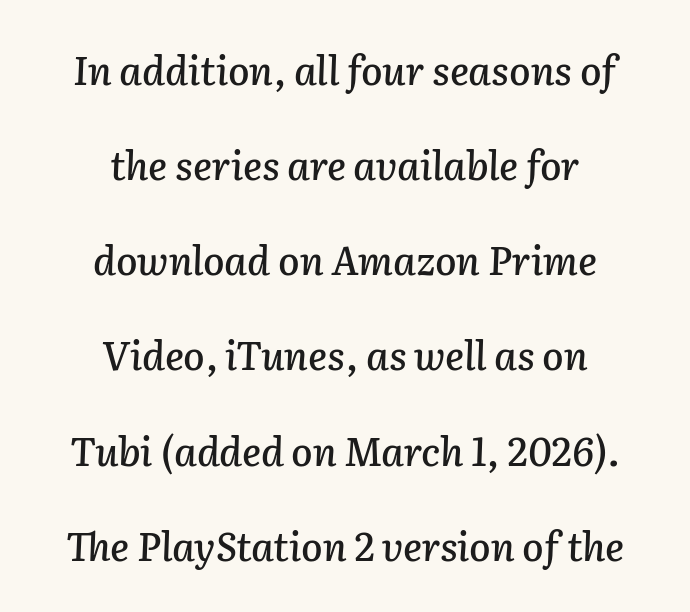
{"italic": "yes", "lean": "right", "slant_degrees": 2, "width": "normal", "stroke_contrast": "low", "x_height": "medium", "monospaced": "no", "underline": "no", "align": "center", "line_spacing": "loose", "line_spacing_ratio": 2.44, "letter_spacing": "normal", "letter_spacing_em": 0.0, "glyph_px": 39}
